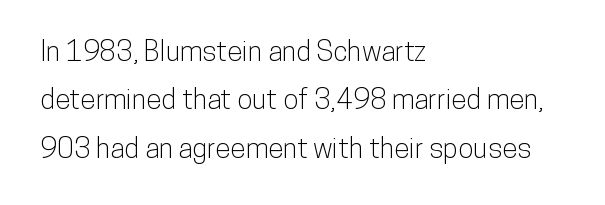
{"serif": "no", "italic": "no", "width": "condensed", "stroke_contrast": "low", "x_height": "medium", "monospaced": "no", "underline": "no", "align": "left", "line_spacing_ratio": 1.73, "letter_spacing": "normal", "letter_spacing_em": 0.0, "glyph_px": 28}
